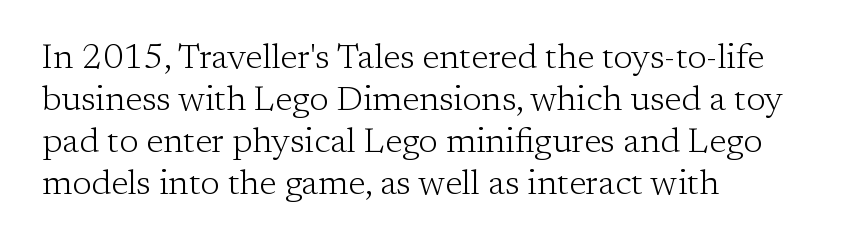
The image shows 35 px light serif type, upright; set left-aligned, line spacing 1.2x, normal letter spacing, not underlined; low stroke contrast and a medium x-height.
